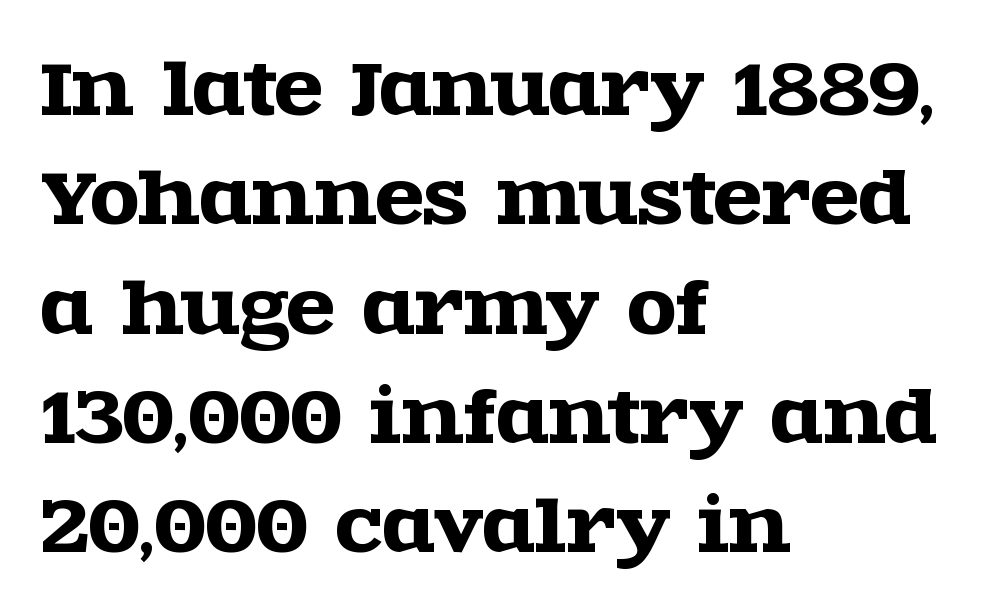
The image shows 71 px wide serif type, upright; set left-aligned, normal line spacing (1.54x), normal letter spacing, not underlined; a large x-height.
